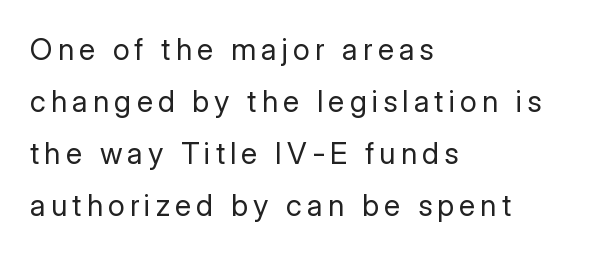
The image shows 30 px regular-weight sans-serif type, upright; set left-aligned, line spacing 1.73x, not underlined; low stroke contrast and a medium x-height.
